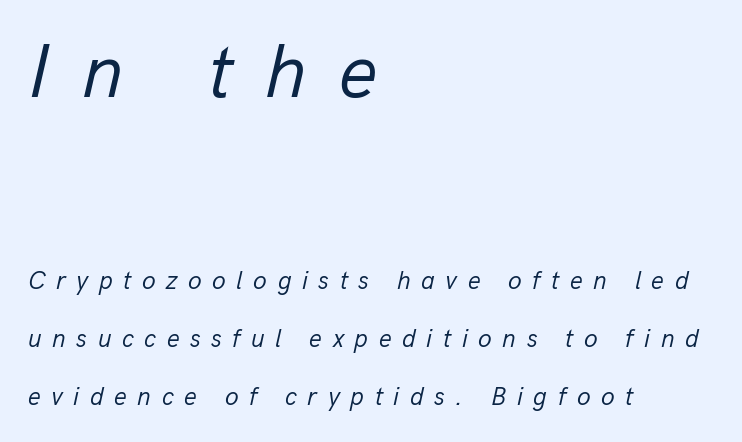
The image shows 76 px regular-weight type, italic (leaning right); set left-aligned, loose line spacing (2.33x), unusually wide letter spacing (+0.42 em), not underlined; the first (top) block is 3.04x larger; low stroke contrast and a medium x-height.
